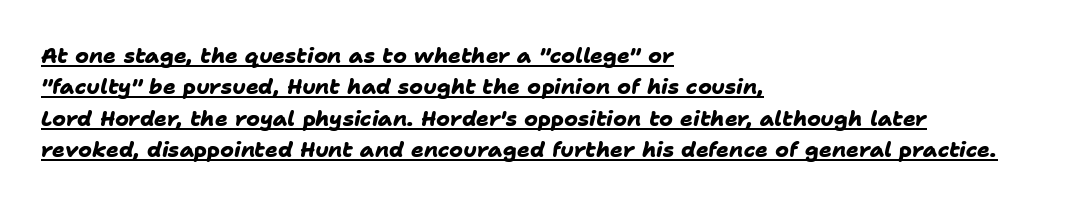
Students, observe: this is what conventionally led text looks like. Words appear dense and cohesive because spacing is normal. If you drew a ruler down the left edge, every line would touch it. Quick note: underline on. Set as a true bold cut, around the 700 mark.
